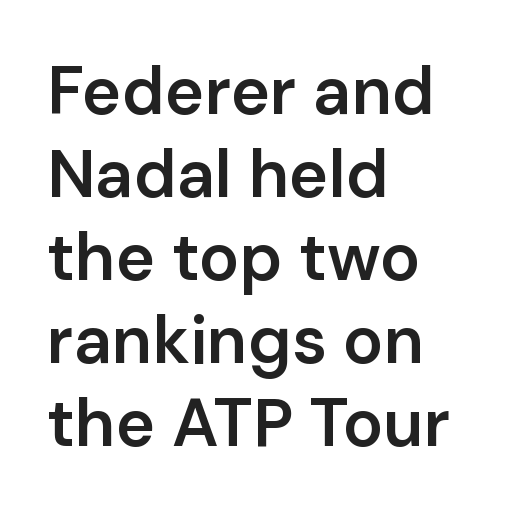
Q: Is the text bold? A: Semi-bold.
Q: Is the text italic (slanted)? A: No, it is upright.
Q: Is the typeface a serif or a sans-serif typeface? A: Sans-serif.
Q: Is the text underlined? A: No.
Q: How is the paragraph aligned? A: Left-aligned.
Q: Is the spacing between letters normal or unusually wide? A: Normal.
Q: Width (condensed, normal, or wide)? A: Normal.
Q: Stroke contrast? A: Low.
Q: x-height? A: Medium.
Q: Monospaced? A: No.
